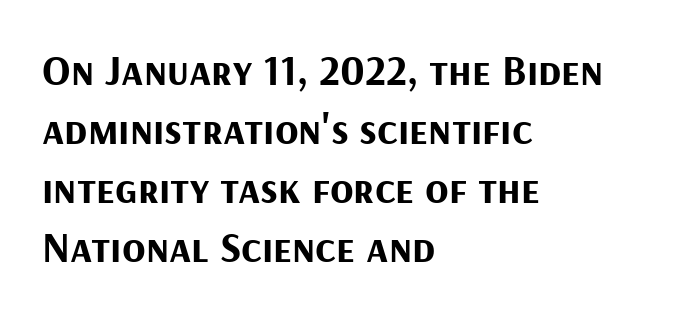
Q: Is the text bold? A: Yes.
Q: Is the text italic (slanted)? A: No, it is upright.
Q: Is the typeface a serif or a sans-serif typeface? A: Sans-serif.
Q: Is the text underlined? A: No.
Q: How is the paragraph aligned? A: Left-aligned.
Q: Is the spacing between letters normal or unusually wide? A: Normal.
Q: Is the spacing between lines tight, normal or loose? A: Normal.
Q: Width (condensed, normal, or wide)? A: Normal.
Q: Stroke contrast? A: Medium.
Q: x-height? A: Medium.
Q: Monospaced? A: No.
